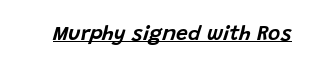
Every character sits at an angle, as italics do. Glyph-to-glyph distance matches everyday printed text. Like a heading marked for emphasis, these lines bear an underscore.
